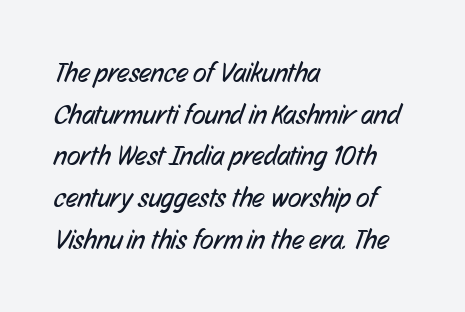
{"serif": "no", "bold": "no", "weight": "regular", "width": "condensed", "stroke_contrast": "low", "x_height": "medium", "monospaced": "no", "underline": "no", "align": "left", "line_spacing": "normal", "line_spacing_ratio": 1.49, "letter_spacing": "normal", "letter_spacing_em": 0.0, "glyph_px": 28}
